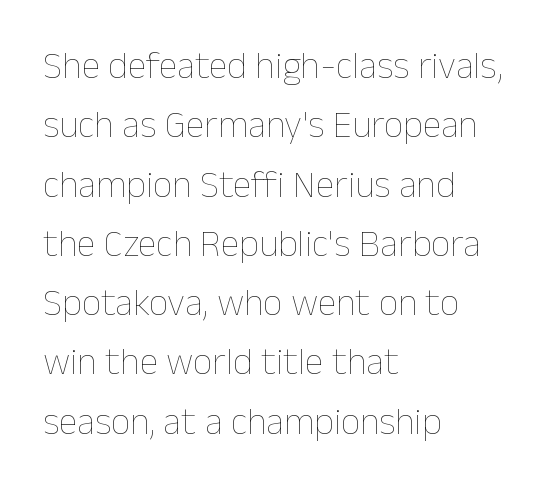
Q: Is the text bold? A: No.
Q: Is the text italic (slanted)? A: No, it is upright.
Q: Is the text underlined? A: No.
Q: How is the paragraph aligned? A: Left-aligned.
Q: Is the spacing between letters normal or unusually wide? A: Normal.
Q: Is the spacing between lines tight, normal or loose? A: Normal.
Q: Width (condensed, normal, or wide)? A: Normal.
Q: Stroke contrast? A: Low.
Q: x-height? A: Medium.
Q: Monospaced? A: No.
